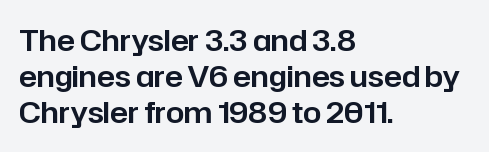
Lines of text with bare space underneath. A typesetter would call this zero additional tracking. Classification — sans serif. Compared with a centered layout, this one pins lines to the left instead. When letters stand straight like this, we call the style roman or upright.
